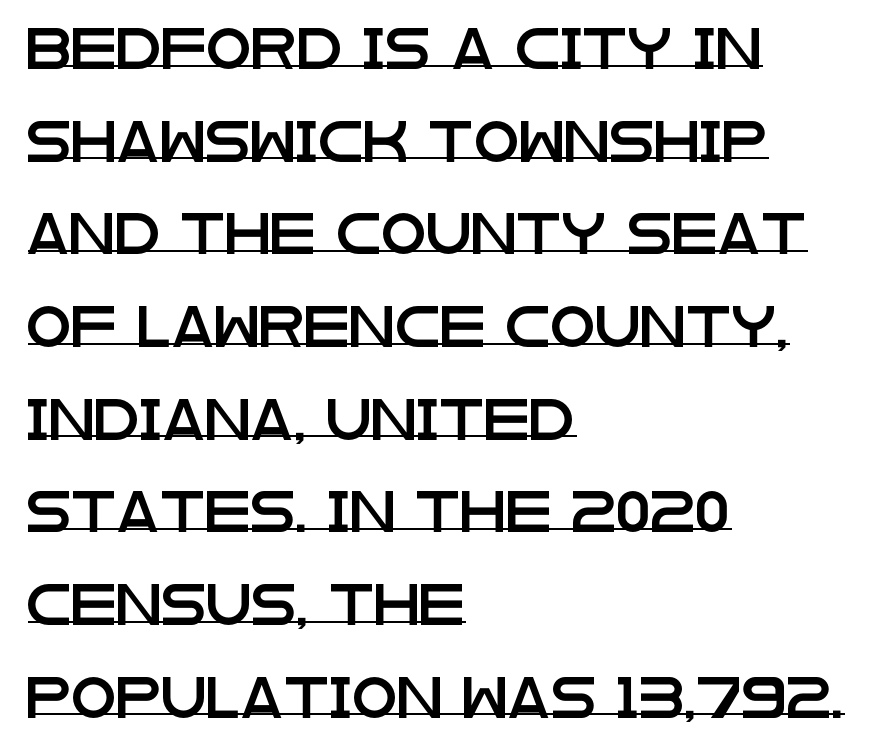
{"serif": "no", "italic": "no", "width": "wide", "stroke_contrast": "low", "x_height": "large", "monospaced": "no", "underline": "yes", "align": "left", "line_spacing": "loose", "line_spacing_ratio": 2.26, "letter_spacing": "normal", "letter_spacing_em": 0.0, "glyph_px": 41}
